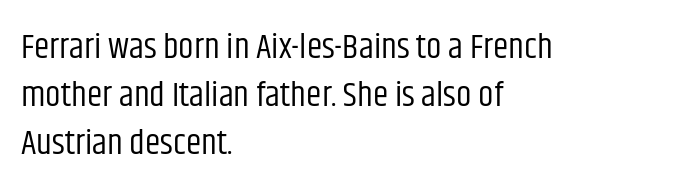
Look at the tracking — it's just the regular setting, nothing added. A quiet, ordinary-to-light weight characterises the typeface. The typesetter chose a ragged-right arrangement here. Nope, no serifs anywhere on these letters. You could not count columns in this text — the font is proportionally spaced. Posture: upright roman.
